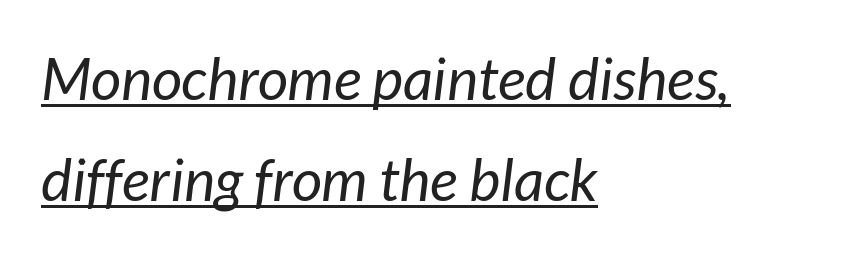
This sample carries an underscore along the baseline area. No extra tracking has been applied to these lines. These glyphs show unthickened strokes, regular width or finer. Character widths vary here, with narrow letters taking less room than wide ones. The specimen reads as italic at a glance.
